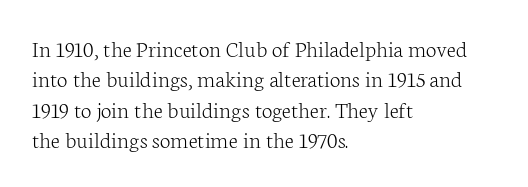
Q: Is the text bold? A: No.
Q: Is the text italic (slanted)? A: No, it is upright.
Q: Is the text underlined? A: No.
Q: How is the paragraph aligned? A: Left-aligned.
Q: Is the spacing between letters normal or unusually wide? A: Normal.
Q: Is the spacing between lines tight, normal or loose? A: Normal.
